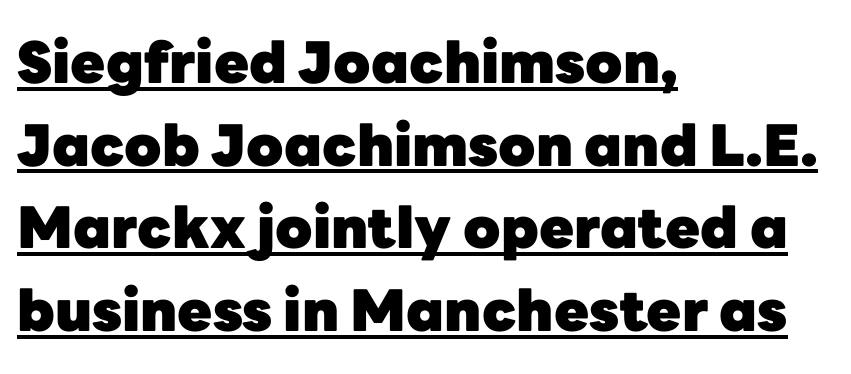
Q: Is the text bold? A: Yes.
Q: Is the text italic (slanted)? A: No, it is upright.
Q: Is the typeface a serif or a sans-serif typeface? A: Sans-serif.
Q: Is the text underlined? A: Yes.
Q: How is the paragraph aligned? A: Left-aligned.
Q: Is the spacing between letters normal or unusually wide? A: Normal.
Q: Is the spacing between lines tight, normal or loose? A: Normal.
Q: Width (condensed, normal, or wide)? A: Normal.
Q: Stroke contrast? A: Low.
Q: x-height? A: Medium.
Q: Monospaced? A: No.
